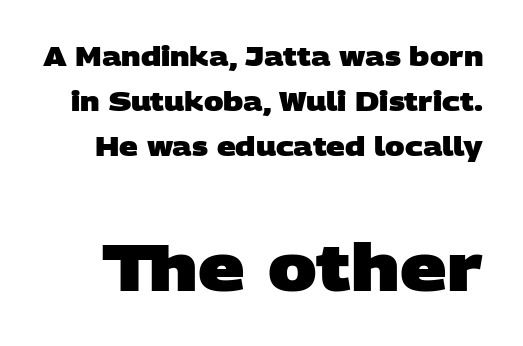
Q: Is the text bold? A: Yes.
Q: Is the typeface a serif or a sans-serif typeface? A: Sans-serif.
Q: Is the text underlined? A: No.
Q: Is the spacing between letters normal or unusually wide? A: Normal.
Q: Which block of text is set in a larger size, the first (top) or the second (bottom)? A: The second (bottom) one.
Q: Width (condensed, normal, or wide)? A: Wide.
Q: Stroke contrast? A: Low.
Q: x-height? A: Large.
Q: Monospaced? A: No.
